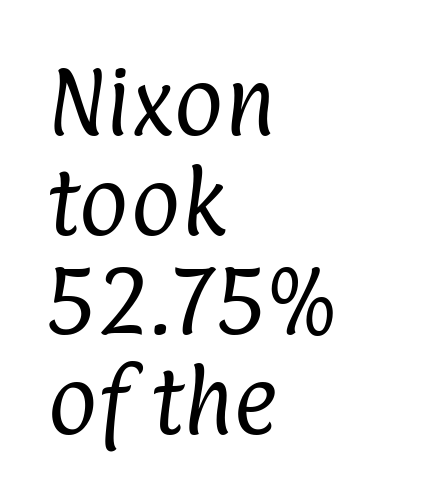
{"serif": "no", "bold": "no", "weight": "regular", "width": "condensed", "stroke_contrast": "low", "x_height": "medium", "monospaced": "no", "underline": "no", "align": "left", "line_spacing": "normal", "line_spacing_ratio": 1.31, "letter_spacing": "normal", "letter_spacing_em": 0.0, "glyph_px": 76}
